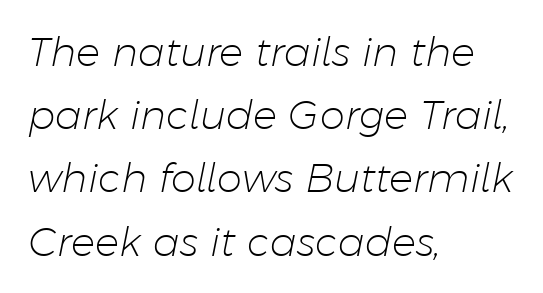
The image shows 40 px light type, italic (leaning right); set left-aligned, normal line spacing (1.58x), normal letter spacing, not underlined; low stroke contrast and a medium x-height.
